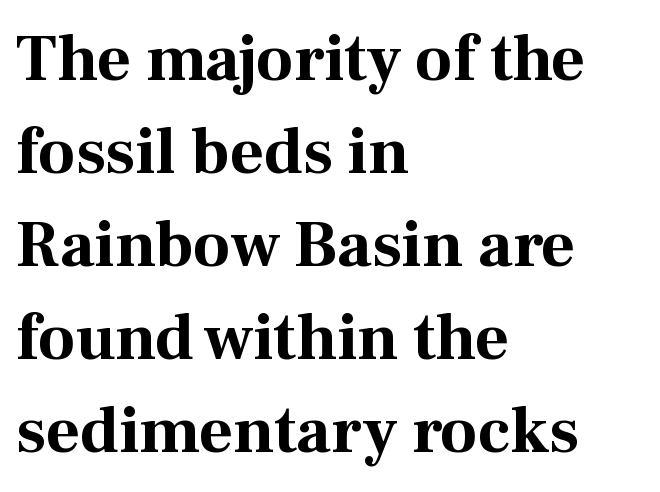
The image shows 66 px bold serif type, upright; set left-aligned, normal line spacing (1.41x), normal letter spacing, not underlined; medium stroke contrast and a medium x-height.
